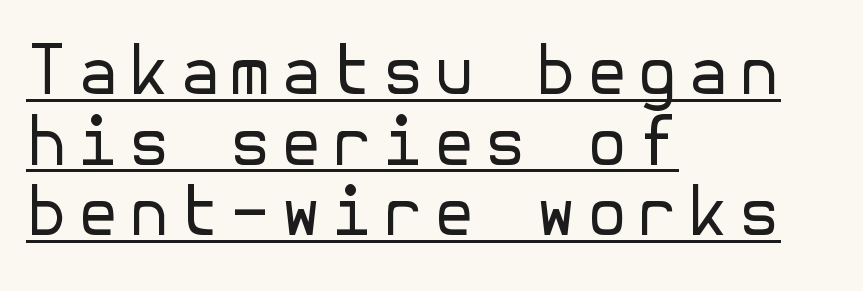
These lines huddle together more closely than default settings would place them. Unlike a traditional serif, this face leaves its strokes unadorned. If you drew a line through each stem, it would be perfectly vertical. No heavy texture on the line: the type isn't bold.
